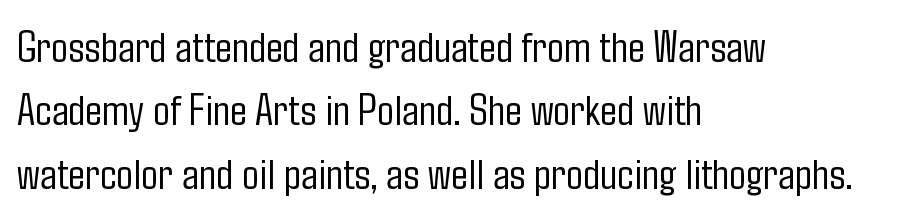
Q: Is the text bold? A: No.
Q: Is the text italic (slanted)? A: No, it is upright.
Q: Is the typeface a serif or a sans-serif typeface? A: Sans-serif.
Q: Is the text underlined? A: No.
Q: How is the paragraph aligned? A: Left-aligned.
Q: Is the spacing between letters normal or unusually wide? A: Normal.
Q: Is the spacing between lines tight, normal or loose? A: Normal.
Q: Width (condensed, normal, or wide)? A: Condensed.
Q: Stroke contrast? A: Low.
Q: x-height? A: Medium.
Q: Monospaced? A: No.
